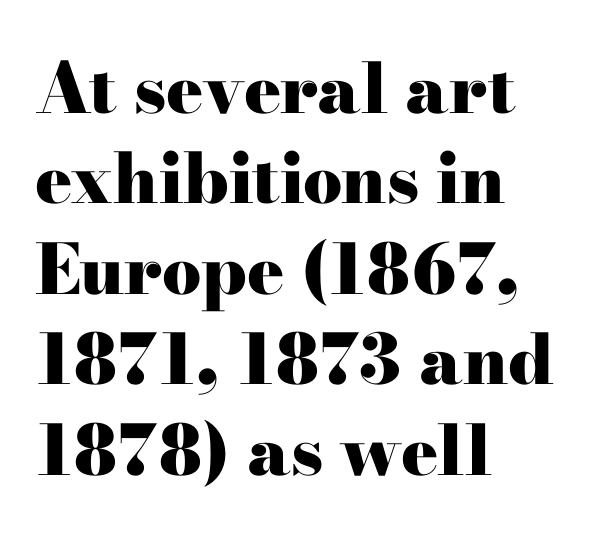
{"serif": "yes", "italic": "no", "bold": "yes", "weight": "heavy", "width": "wide", "stroke_contrast": "high", "x_height": "small", "monospaced": "no", "underline": "no", "align": "left", "line_spacing": "normal", "line_spacing_ratio": 1.31, "letter_spacing": "normal", "letter_spacing_em": 0.0, "glyph_px": 69}
